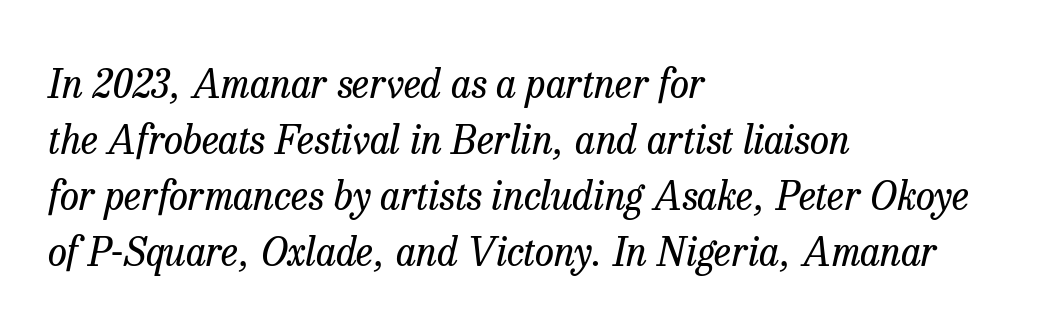
The image shows 39 px regular-weight serif type, italic (leaning right); set left-aligned, normal line spacing (1.44x), normal letter spacing, not underlined; low stroke contrast and a medium x-height.
